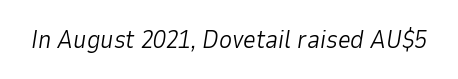
How are the letters spaced? Ordinarily, with no added tracking. Letters have the restrained weight of plain body copy at most. The specimen omits any rule beneath the text block's lines. Slanted lettering throughout.
